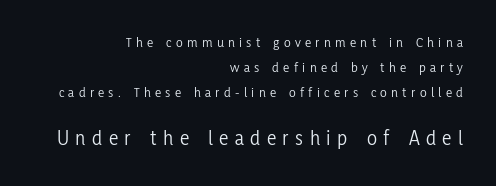
The image shows 21 px text type, upright; set right-aligned, line spacing 1.78x, unusually wide letter spacing (+0.31 em), not underlined; the second (bottom) block is 1.5x larger.
